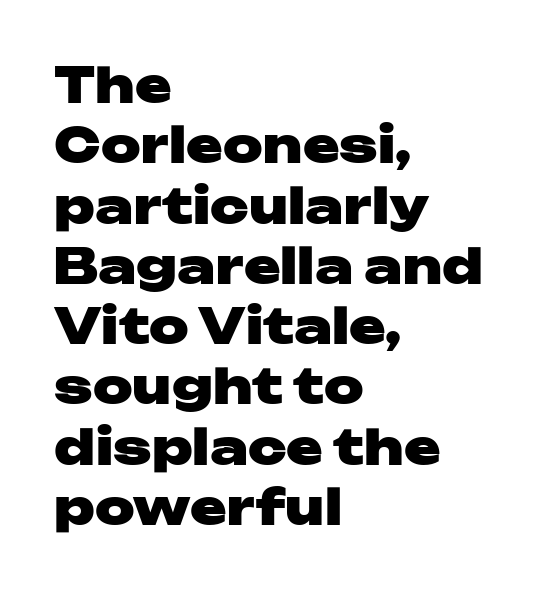
{"serif": "no", "italic": "no", "bold": "yes", "weight": "heavy", "width": "wide", "stroke_contrast": "low", "x_height": "medium", "monospaced": "no", "underline": "no", "align": "left", "line_spacing_ratio": 1.23, "letter_spacing": "normal", "letter_spacing_em": 0.0, "glyph_px": 49}
